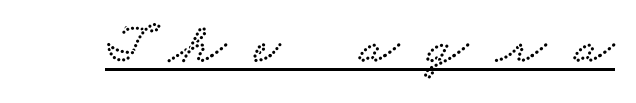
Q: Is the typeface a serif or a sans-serif typeface? A: Serif.
Q: Is the text underlined? A: Yes.
Q: Is the spacing between letters normal or unusually wide? A: Unusually wide.
Q: Width (condensed, normal, or wide)? A: Wide.
Q: Stroke contrast? A: Low.
Q: x-height? A: Small.
Q: Monospaced? A: No.
